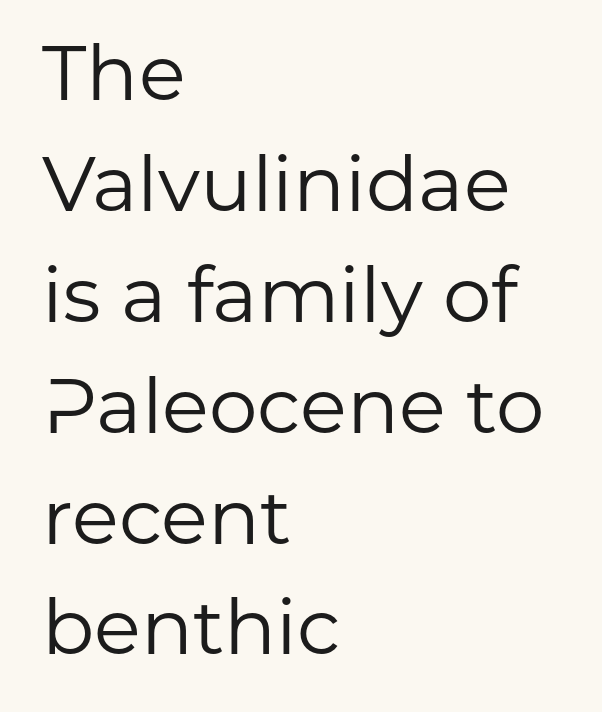
{"serif": "no", "italic": "no", "bold": "no", "weight": "regular", "width": "normal", "stroke_contrast": "low", "x_height": "medium", "monospaced": "no", "underline": "no", "align": "left", "line_spacing": "normal", "line_spacing_ratio": 1.44, "letter_spacing": "normal", "letter_spacing_em": 0.0, "glyph_px": 77}
